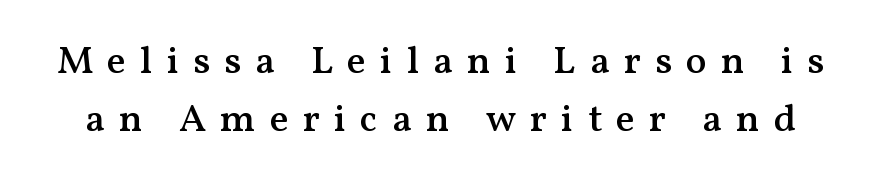
Lines of text with bare space underneath. A typesetter would call this leading conventional body-copy spacing. Stroke terminals: seriffed. A bit beefed up — I'd call it semibold rather than bold. The tracking jumps out immediately: characters are airy and widely separated. Looks like regular typesetting: each glyph gets only the width it needs.
